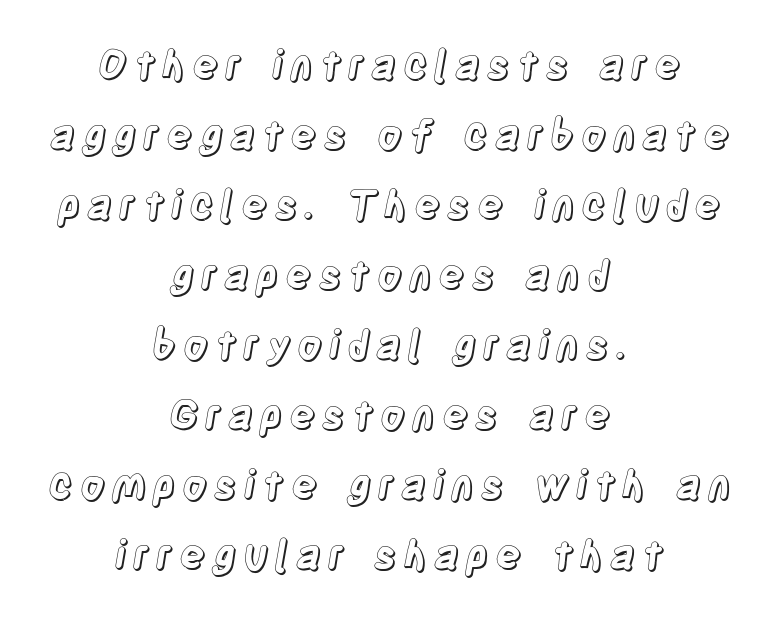
The image shows 40 px condensed type; set centered, line spacing 1.75x, not underlined; a large x-height.
